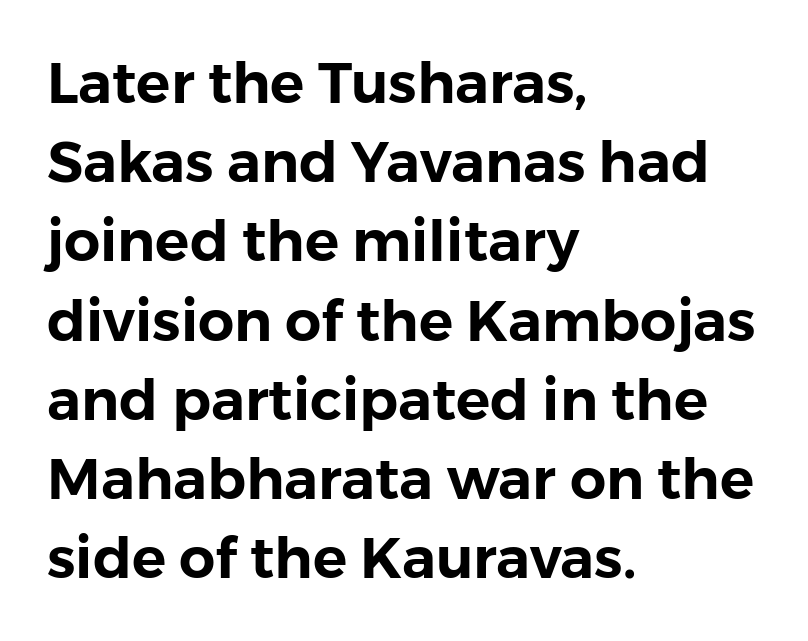
Q: Is the text italic (slanted)? A: No, it is upright.
Q: Is the typeface a serif or a sans-serif typeface? A: Sans-serif.
Q: Is the text underlined? A: No.
Q: How is the paragraph aligned? A: Left-aligned.
Q: Is the spacing between letters normal or unusually wide? A: Normal.
Q: Is the spacing between lines tight, normal or loose? A: Normal.
Q: Width (condensed, normal, or wide)? A: Normal.
Q: Stroke contrast? A: Low.
Q: x-height? A: Medium.
Q: Monospaced? A: No.
